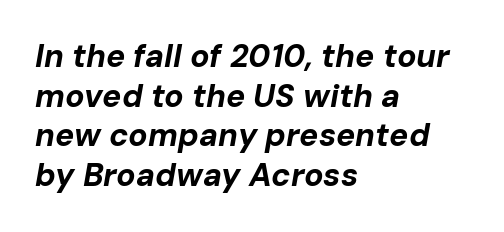
What weight is shown? A full bold with thick strokes. Here the designer chose a conventional face with non-uniform glyph widths. You could call the tracking neutral — neither tight nor loose. The space directly below the letters is spotless.
